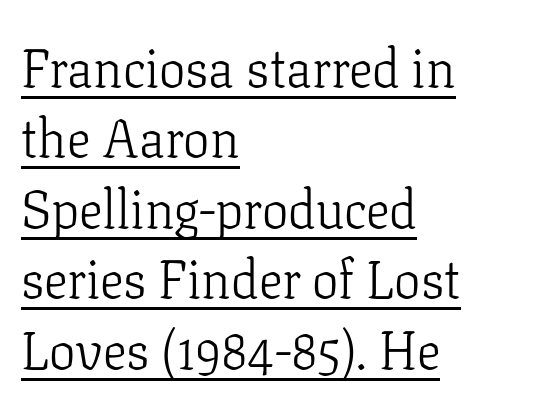
Q: Is the text bold? A: No.
Q: Is the text italic (slanted)? A: No, it is upright.
Q: Is the typeface a serif or a sans-serif typeface? A: Serif.
Q: Is the text underlined? A: Yes.
Q: How is the paragraph aligned? A: Left-aligned.
Q: Is the spacing between letters normal or unusually wide? A: Normal.
Q: Is the spacing between lines tight, normal or loose? A: Normal.
Q: Width (condensed, normal, or wide)? A: Normal.
Q: Stroke contrast? A: Low.
Q: x-height? A: Medium.
Q: Monospaced? A: No.
